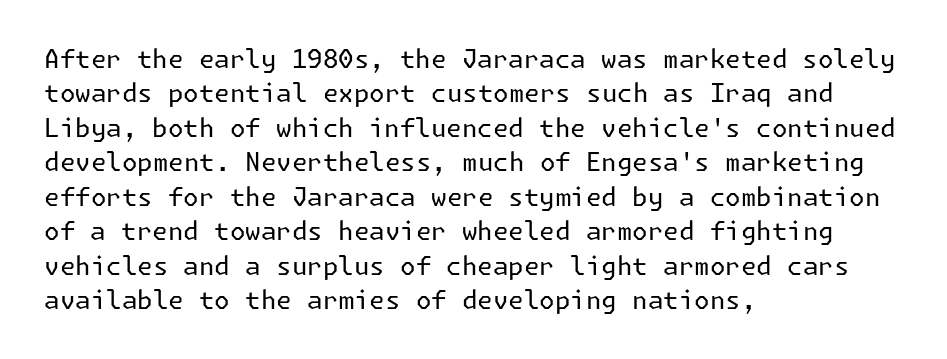
The image shows 25 px text type, upright; set left-aligned, normal line spacing (1.38x), normal letter spacing, not underlined.
